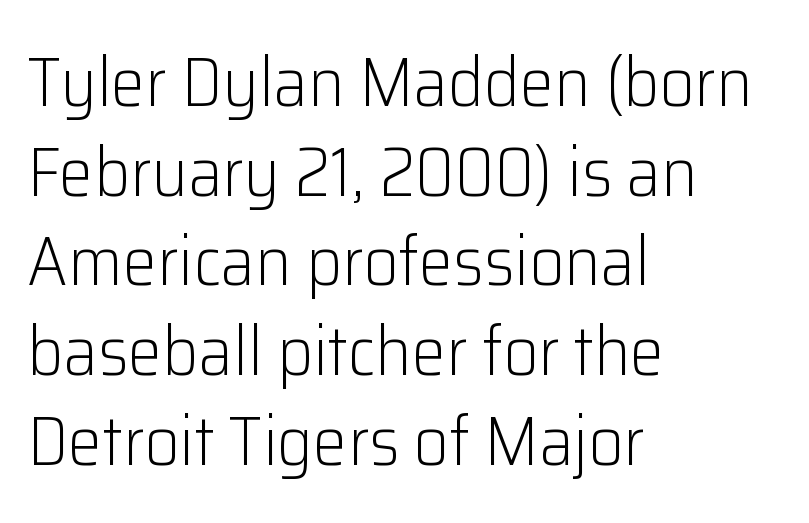
{"serif": "no", "italic": "no", "bold": "no", "weight": "light", "width": "normal", "stroke_contrast": "low", "x_height": "medium", "monospaced": "no", "underline": "no", "align": "left", "line_spacing": "normal", "line_spacing_ratio": 1.3, "letter_spacing": "normal", "letter_spacing_em": 0.0, "glyph_px": 69}
